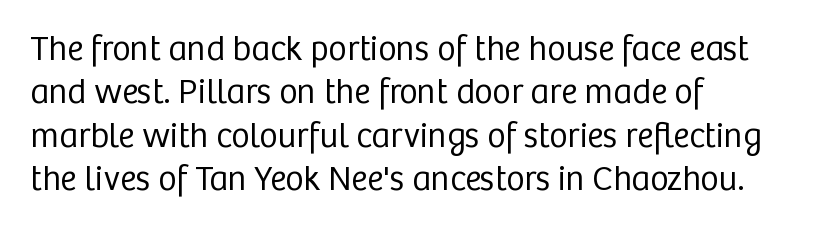
The image shows 35 px regular-weight sans-serif type, upright; set left-aligned, line spacing 1.24x, normal letter spacing, not underlined; low stroke contrast and a medium x-height.
